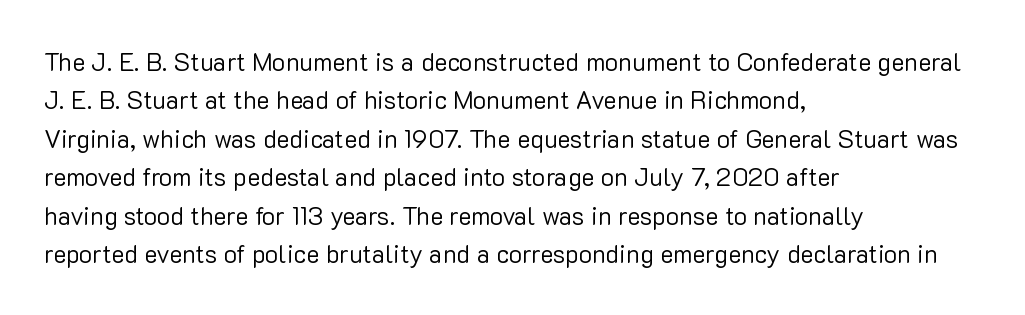
{"italic": "no", "bold": "no", "underline": "no", "align": "left", "line_spacing": "normal", "line_spacing_ratio": 1.54, "letter_spacing": "normal", "letter_spacing_em": 0.0, "glyph_px": 25}
